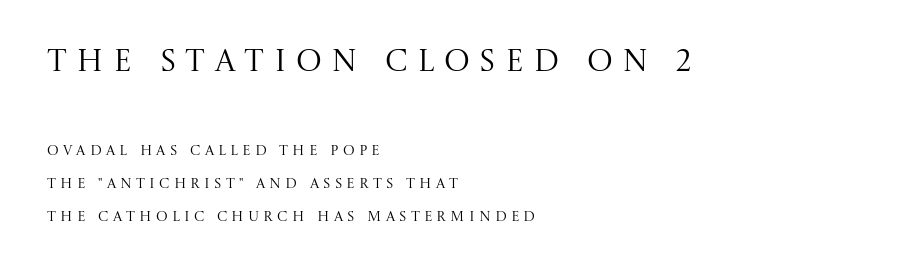
Q: Is the text bold? A: No.
Q: Is the text italic (slanted)? A: No, it is upright.
Q: Is the typeface a serif or a sans-serif typeface? A: Serif.
Q: Is the text underlined? A: No.
Q: How is the paragraph aligned? A: Left-aligned.
Q: Is the spacing between letters normal or unusually wide? A: Unusually wide.
Q: Is the spacing between lines tight, normal or loose? A: Loose.
Q: Which block of text is set in a larger size, the first (top) or the second (bottom)? A: The first (top) one.
Q: Width (condensed, normal, or wide)? A: Normal.
Q: Stroke contrast? A: Medium.
Q: x-height? A: Large.
Q: Monospaced? A: No.
